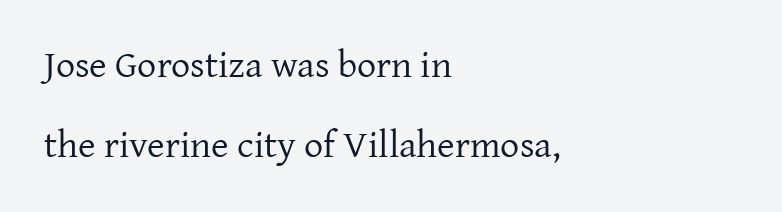
The image shows 38 px regular-weight serif type, upright; set left-aligned, loose line spacing (2.1x), normal letter spacing, not underlined; low stroke contrast and a medium x-height.
